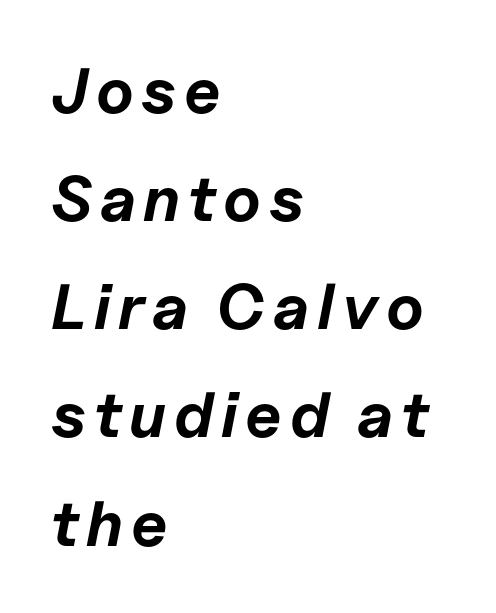
Q: Is the text bold? A: Yes.
Q: Is the text italic (slanted)? A: Yes, it leans right by about 11 degrees.
Q: Is the text underlined? A: No.
Q: How is the paragraph aligned? A: Left-aligned.
Q: Is the spacing between lines tight, normal or loose? A: Normal.
Q: Width (condensed, normal, or wide)? A: Normal.
Q: Stroke contrast? A: Low.
Q: x-height? A: Medium.
Q: Monospaced? A: No.
